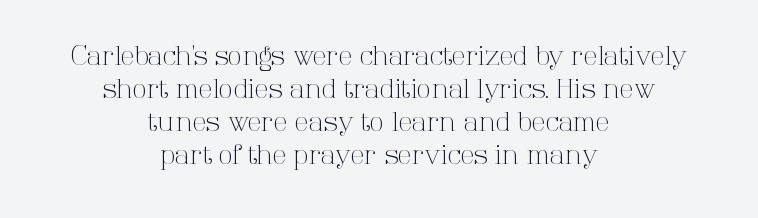
{"italic": "no", "bold": "no", "underline": "no", "align": "center", "line_spacing": "normal", "line_spacing_ratio": 1.27, "letter_spacing": "normal", "letter_spacing_em": 0.0, "glyph_px": 26}
